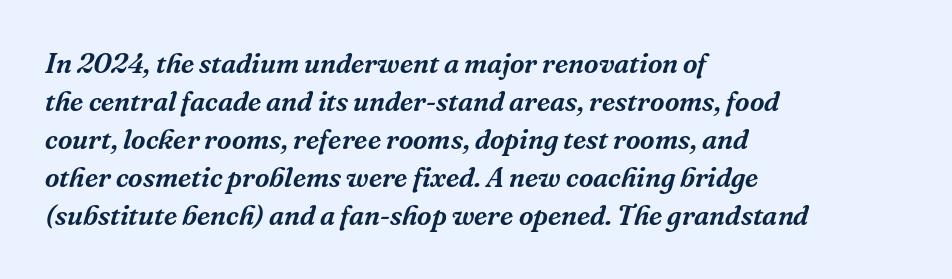
The image shows 28 px serif type, italic (leaning right); set left-aligned, normal line spacing (1.36x), normal letter spacing, not underlined; medium stroke contrast and a medium x-height.
